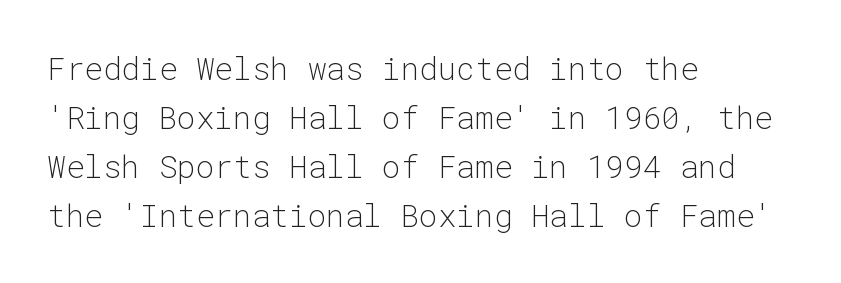
The image shows 31 px light sans-serif type, upright, monospaced; set left-aligned, normal line spacing (1.58x), normal letter spacing, not underlined; low stroke contrast and a medium x-height.
